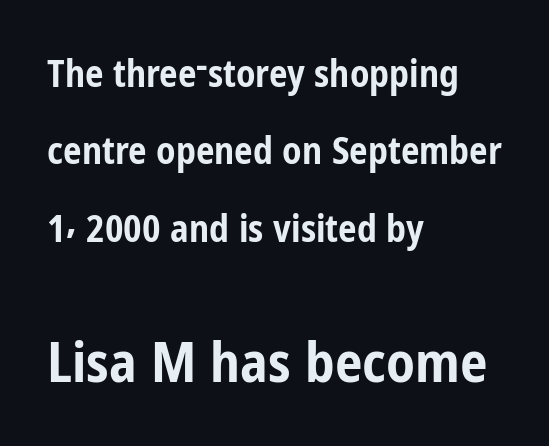
The image shows 55 px bold, condensed sans-serif type, upright; set left-aligned, loose line spacing (2.09x), normal letter spacing, not underlined; the second (bottom) block is 1.49x larger; low stroke contrast and a medium x-height.
